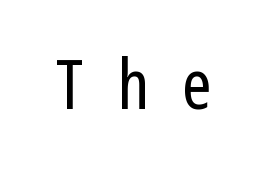
{"serif": "no", "italic": "no", "bold": "no", "weight": "regular", "width": "condensed", "stroke_contrast": "low", "x_height": "medium", "monospaced": "no", "underline": "no", "letter_spacing": "wide", "letter_spacing_em": 0.48, "glyph_px": 70}
